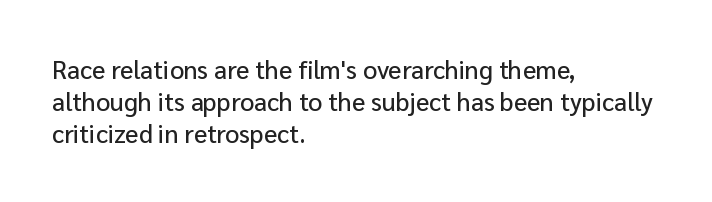
Q: Is the text italic (slanted)? A: No, it is upright.
Q: Is the text underlined? A: No.
Q: How is the paragraph aligned? A: Left-aligned.
Q: Is the spacing between letters normal or unusually wide? A: Normal.
Q: Is the spacing between lines tight, normal or loose? A: Normal.
